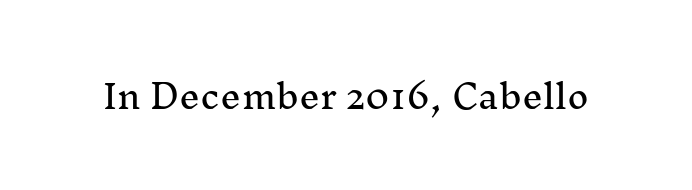
Q: Is the text italic (slanted)? A: No, it is upright.
Q: Is the typeface a serif or a sans-serif typeface? A: Serif.
Q: Is the text underlined? A: No.
Q: Is the spacing between letters normal or unusually wide? A: Normal.
Q: Width (condensed, normal, or wide)? A: Normal.
Q: Stroke contrast? A: Medium.
Q: x-height? A: Medium.
Q: Monospaced? A: No.
